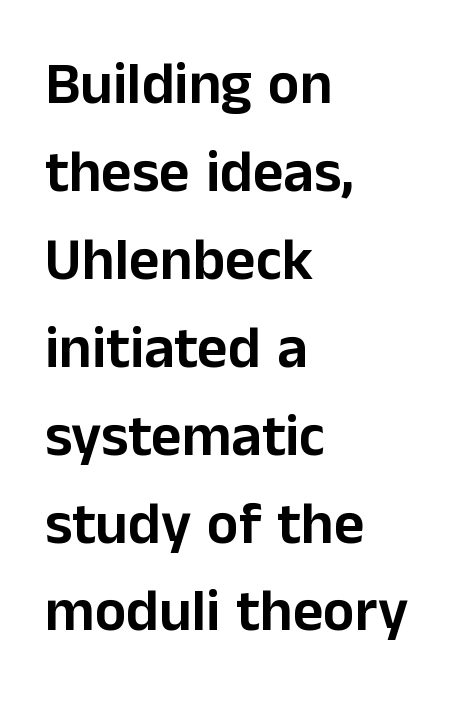
{"serif": "no", "italic": "no", "width": "normal", "stroke_contrast": "low", "x_height": "medium", "monospaced": "no", "underline": "no", "align": "left", "line_spacing": "normal", "line_spacing_ratio": 1.49, "letter_spacing": "normal", "letter_spacing_em": 0.0, "glyph_px": 59}
